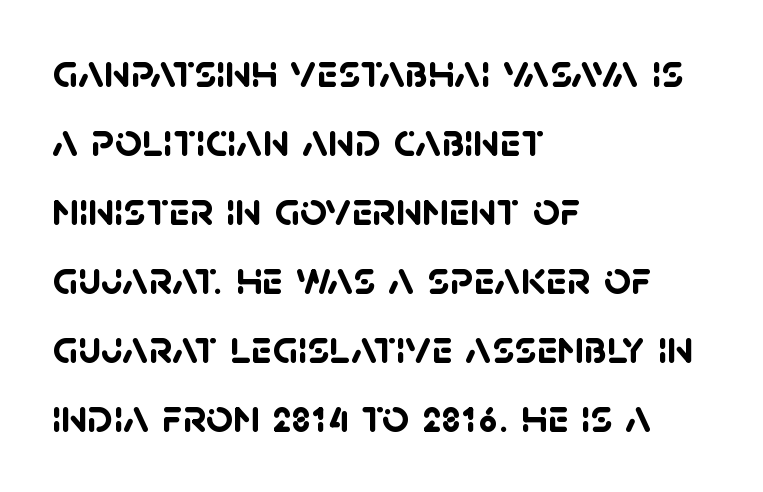
{"serif": "no", "bold": "yes", "weight": "semibold", "width": "normal", "stroke_contrast": "low", "x_height": "large", "monospaced": "no", "underline": "no", "align": "left", "line_spacing": "normal", "line_spacing_ratio": 1.47, "letter_spacing": "normal", "letter_spacing_em": 0.0, "glyph_px": 47}
